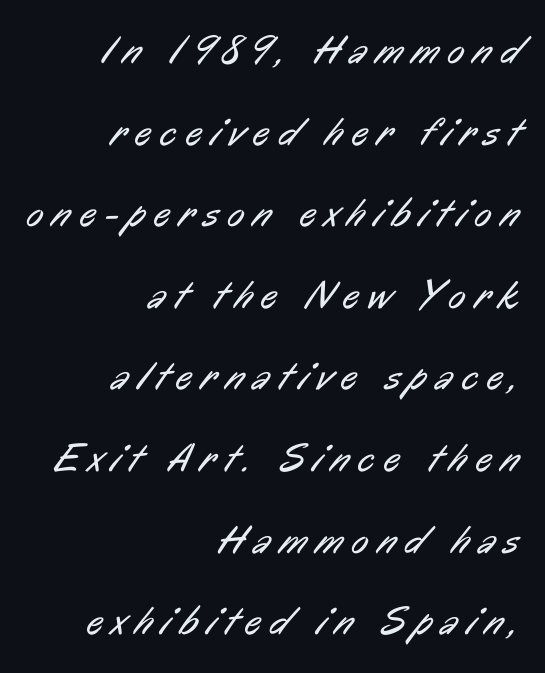
{"serif": "no", "bold": "no", "weight": "regular", "width": "condensed", "stroke_contrast": "low", "x_height": "medium", "monospaced": "no", "underline": "no", "align": "right", "line_spacing": "loose", "line_spacing_ratio": 2.04, "letter_spacing": "wide", "letter_spacing_em": 0.23, "glyph_px": 40}
